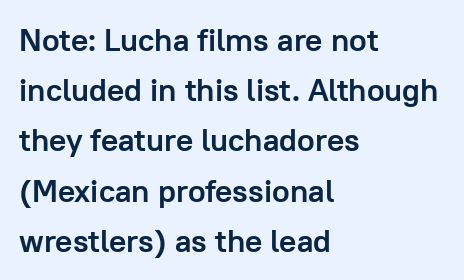
The image shows 32 px semibold sans-serif type, upright; set left-aligned, normal line spacing (1.57x), normal letter spacing, not underlined; low stroke contrast and a medium x-height.
